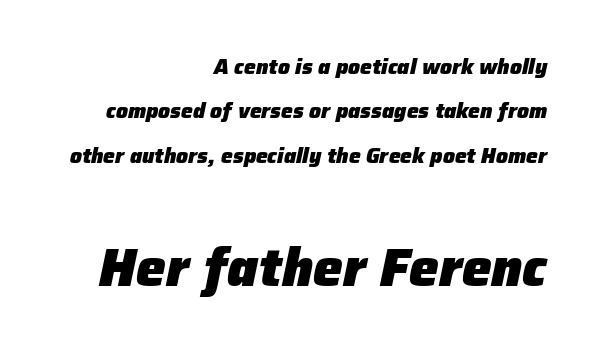
{"italic": "yes", "lean": "right", "slant_degrees": 12, "bold": "yes", "weight": "heavy", "width": "normal", "stroke_contrast": "low", "x_height": "medium", "monospaced": "no", "underline": "no", "align": "right", "line_spacing": "loose", "line_spacing_ratio": 2.11, "letter_spacing": "normal", "letter_spacing_em": 0.0, "larger_block": "second", "size_ratio": 2.52, "glyph_px": 53}
